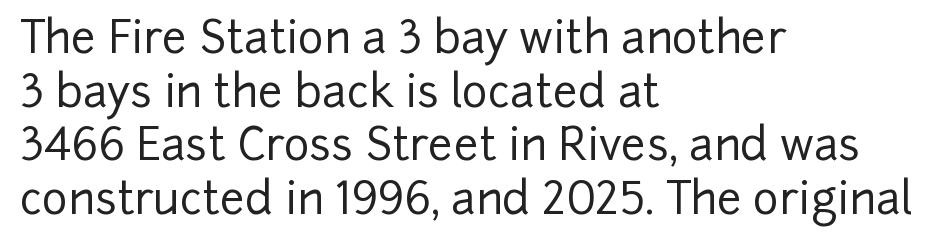
The image shows 44 px sans-serif type, upright; set left-aligned, line spacing 1.22x, normal letter spacing, not underlined; low stroke contrast and a medium x-height.
